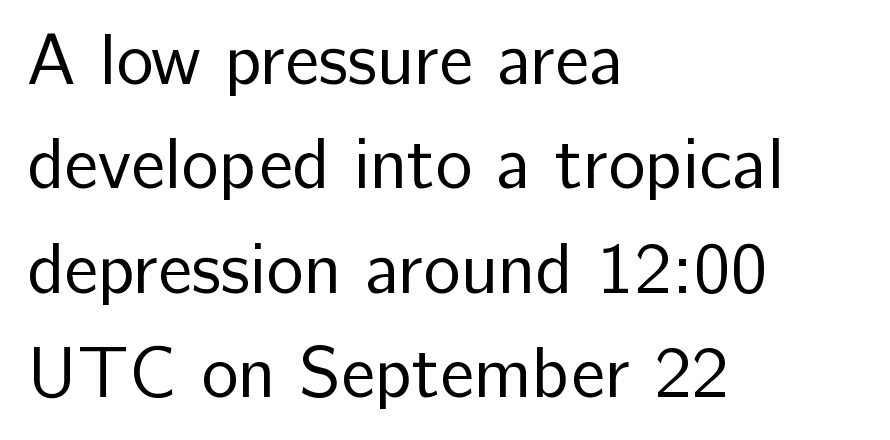
Q: Is the text bold? A: No.
Q: Is the text italic (slanted)? A: No, it is upright.
Q: Is the typeface a serif or a sans-serif typeface? A: Sans-serif.
Q: Is the text underlined? A: No.
Q: How is the paragraph aligned? A: Left-aligned.
Q: Is the spacing between letters normal or unusually wide? A: Normal.
Q: Is the spacing between lines tight, normal or loose? A: Normal.
Q: Width (condensed, normal, or wide)? A: Normal.
Q: Stroke contrast? A: Low.
Q: x-height? A: Medium.
Q: Monospaced? A: No.
